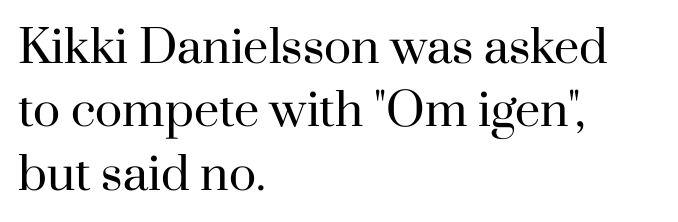
Q: Is the text bold? A: No.
Q: Is the text italic (slanted)? A: No, it is upright.
Q: Is the typeface a serif or a sans-serif typeface? A: Serif.
Q: Is the text underlined? A: No.
Q: How is the paragraph aligned? A: Left-aligned.
Q: Is the spacing between letters normal or unusually wide? A: Normal.
Q: Is the spacing between lines tight, normal or loose? A: Normal.
Q: Width (condensed, normal, or wide)? A: Normal.
Q: Stroke contrast? A: High.
Q: x-height? A: Small.
Q: Monospaced? A: No.
